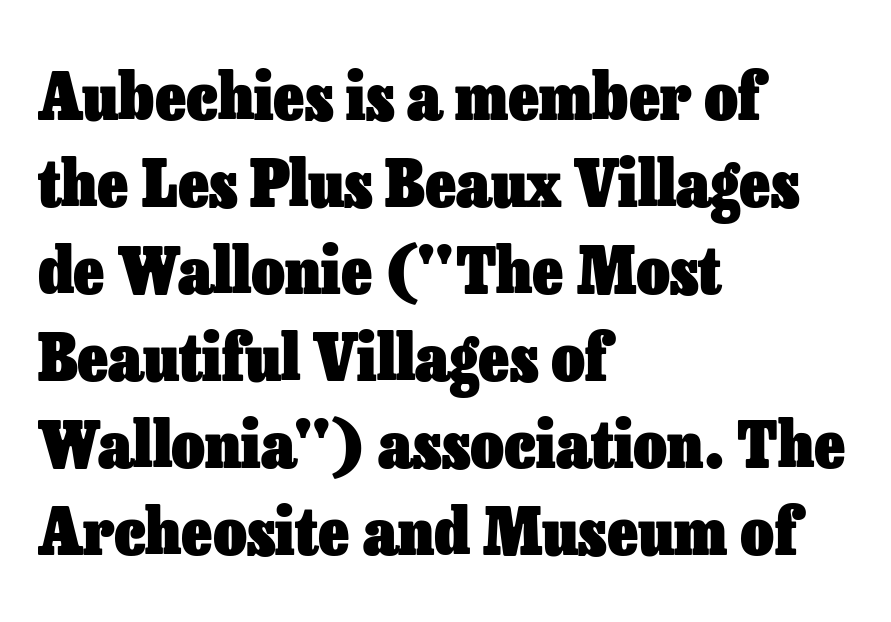
The image shows 65 px heavy type, upright; set left-aligned, normal line spacing (1.34x), normal letter spacing, not underlined; low stroke contrast and a medium x-height.
